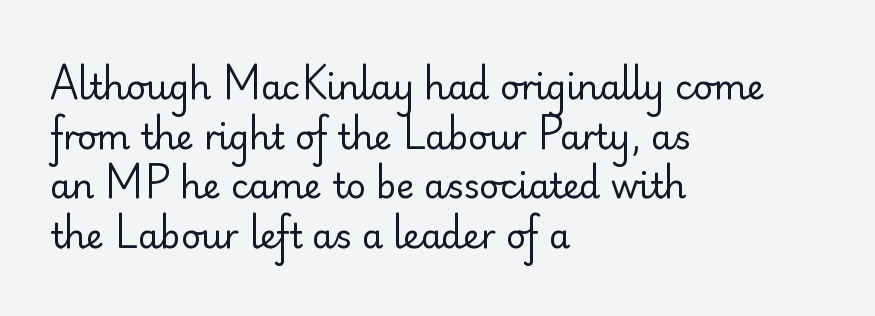
The image shows 34 px regular-weight sans-serif type, upright; set left-aligned, normal line spacing (1.46x), normal letter spacing, not underlined; low stroke contrast and a small x-height.
